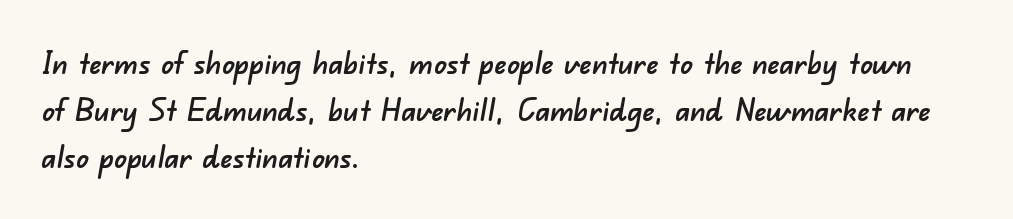
Is the letter spacing exaggerated? No — it looks like the ordinary default. Rows of type keep a routine distance in the vertical direction. Is this a fixed-width face? No — the glyphs have proportional, varying widths. Which margin do the lines hug? The left one — the right edge is uneven.
